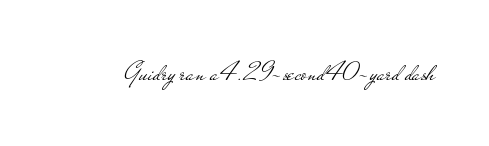
Q: Is the text bold? A: No.
Q: Is the text italic (slanted)? A: Yes.
Q: Is the typeface a serif or a sans-serif typeface? A: Sans-serif.
Q: Is the text underlined? A: No.
Q: Is the spacing between letters normal or unusually wide? A: Normal.
Q: Width (condensed, normal, or wide)? A: Wide.
Q: Stroke contrast? A: Low.
Q: x-height? A: Small.
Q: Monospaced? A: No.
